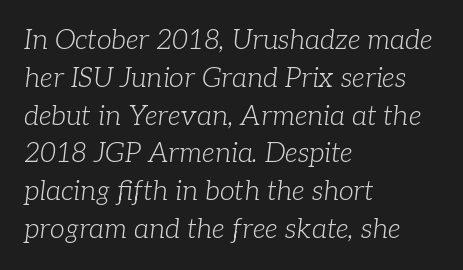
Would a proofreader flag this as italicized? Yes. In CSS terms this would be text-align: left. Normally led — the rows are evenly, conventionally spaced. Ink coverage per letter is moderate at most. Nobody touched the tracking dial on this one.
